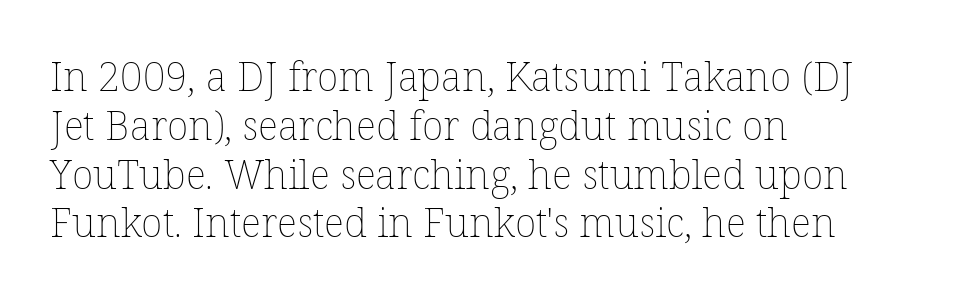
Q: Is the text bold? A: No.
Q: Is the text italic (slanted)? A: No, it is upright.
Q: Is the text underlined? A: No.
Q: How is the paragraph aligned? A: Left-aligned.
Q: Is the spacing between letters normal or unusually wide? A: Normal.
Q: Width (condensed, normal, or wide)? A: Normal.
Q: Stroke contrast? A: Low.
Q: x-height? A: Medium.
Q: Monospaced? A: No.
